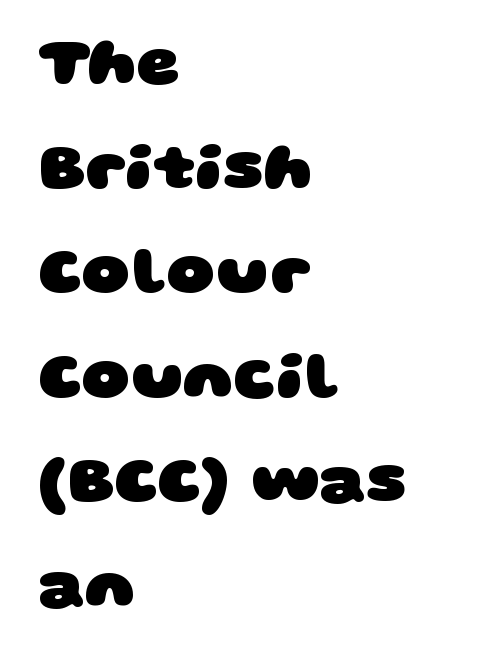
The image shows 67 px heavy, wide sans-serif type; set left-aligned, normal line spacing (1.56x), normal letter spacing, not underlined; low stroke contrast and a large x-height.
